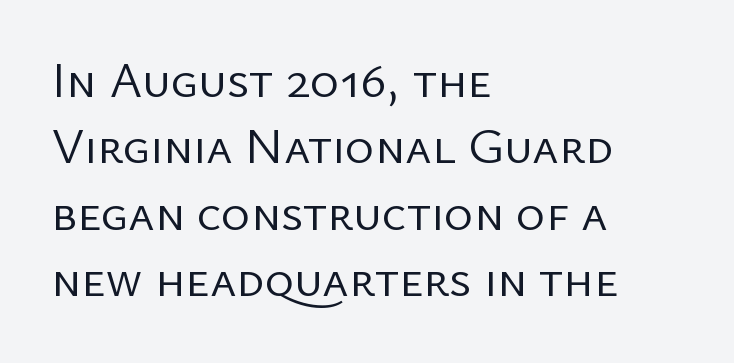
The image shows 50 px regular-weight sans-serif type, upright; set left-aligned, normal line spacing (1.33x), normal letter spacing, not underlined; low stroke contrast and a medium x-height.
